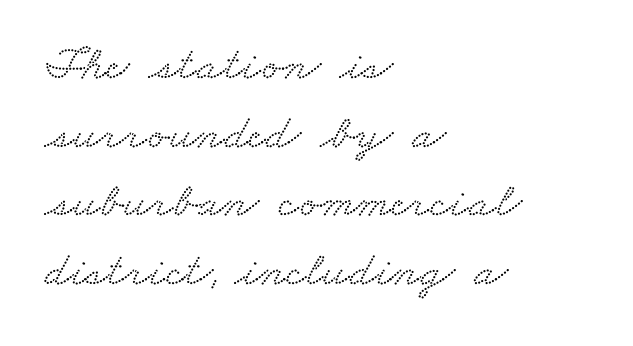
The image shows 49 px wide type; set left-aligned, normal line spacing (1.4x), normal letter spacing, not underlined; low stroke contrast and a small x-height.
